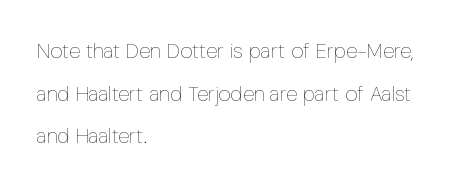
Q: Is the text bold? A: No.
Q: Is the text italic (slanted)? A: No, it is upright.
Q: Is the text underlined? A: No.
Q: How is the paragraph aligned? A: Left-aligned.
Q: Is the spacing between letters normal or unusually wide? A: Normal.
Q: Is the spacing between lines tight, normal or loose? A: Loose.
